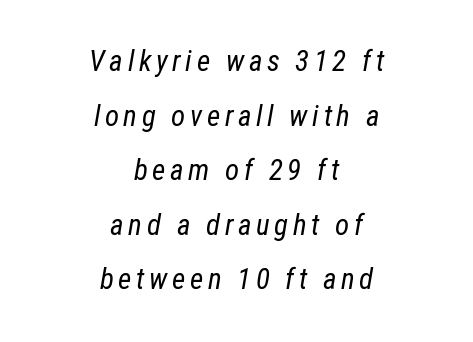
The image shows 29 px regular-weight, condensed type, italic (leaning right); set centered, line spacing 1.88x, not underlined; low stroke contrast and a medium x-height.
